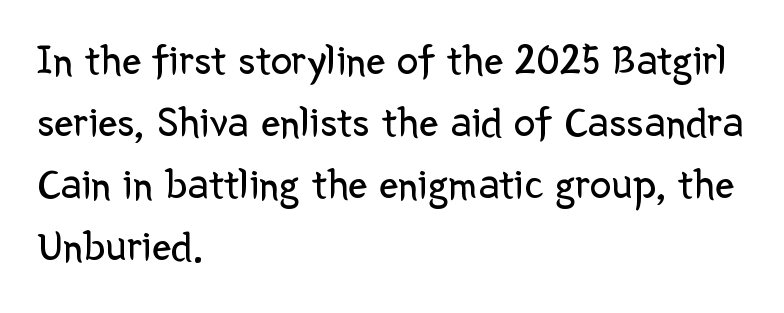
The image shows 43 px regular-weight sans-serif type, upright; set left-aligned, normal line spacing (1.44x), normal letter spacing, not underlined; low stroke contrast and a medium x-height.
